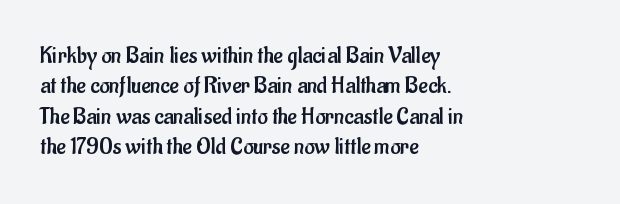
The image shows 25 px text type, upright; set left-aligned, line spacing 1.22x, normal letter spacing, not underlined.
